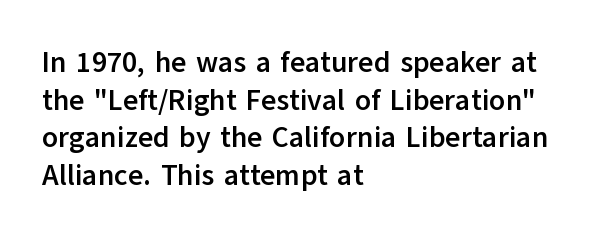
Q: Is the text bold? A: Yes.
Q: Is the text italic (slanted)? A: No, it is upright.
Q: Is the typeface a serif or a sans-serif typeface? A: Sans-serif.
Q: Is the text underlined? A: No.
Q: How is the paragraph aligned? A: Left-aligned.
Q: Is the spacing between letters normal or unusually wide? A: Normal.
Q: Is the spacing between lines tight, normal or loose? A: Normal.
Q: Width (condensed, normal, or wide)? A: Normal.
Q: Stroke contrast? A: Low.
Q: x-height? A: Medium.
Q: Monospaced? A: No.
